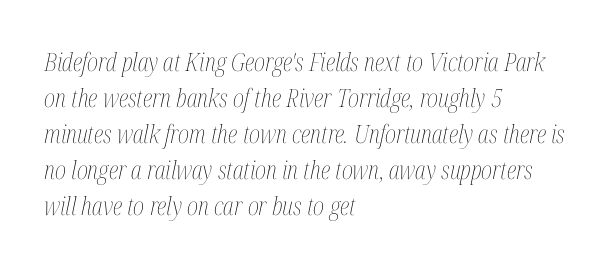
The block of text has a typical density, with ordinary space between rows. The passage shown is not bold in any degree. Notice how the passage keeps a crisp vertical edge on the left only. The passage shown leans; its letterforms are oblique. Lines of text with bare space underneath.
